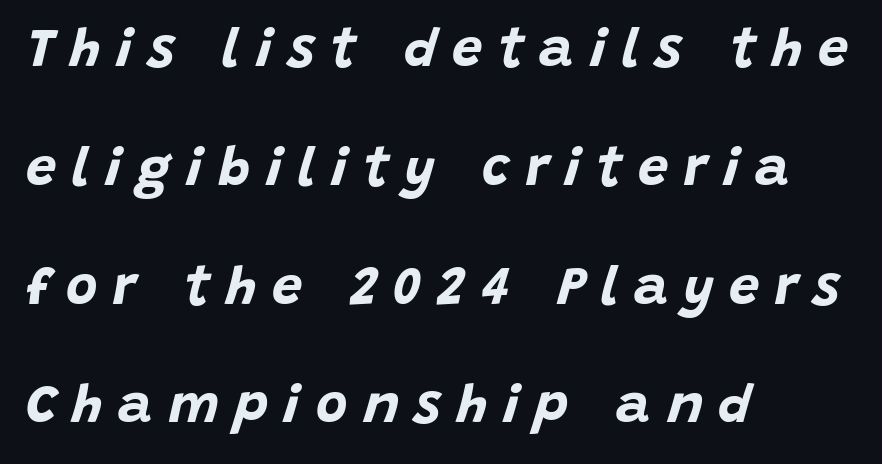
Designer's note — italics engaged. A great deal of white space separates one row of letters from the next. Notice how the passage keeps a crisp vertical edge on the left only. Summary of weight: heavy, a full bold.
